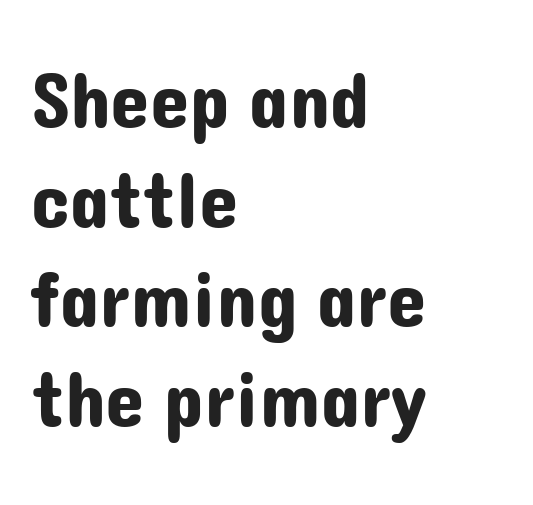
The image shows 79 px sans-serif type, upright; set left-aligned, normal line spacing (1.26x), normal letter spacing, not underlined; low stroke contrast and a medium x-height.
